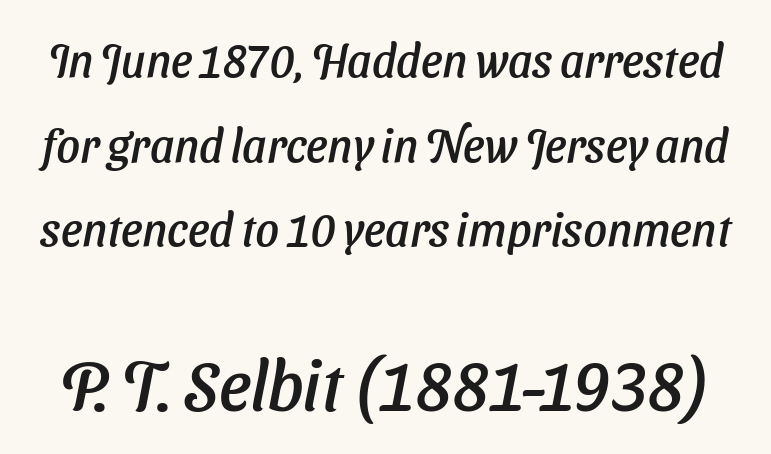
You get the small type first, then a jump to larger type. Observe the lean: these are italic letterforms. Only glyphs here, with clear space below each row. Spacing verdict: proportional, widths tailored to each character. Characters follow at the spacing the type designer built in.
